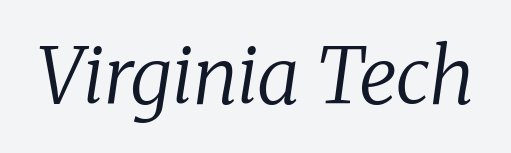
{"serif": "yes", "italic": "yes", "lean": "right", "slant_degrees": 8, "bold": "no", "weight": "regular", "width": "normal", "stroke_contrast": "low", "x_height": "medium", "monospaced": "no", "underline": "no", "letter_spacing": "normal", "letter_spacing_em": 0.0, "glyph_px": 78}
